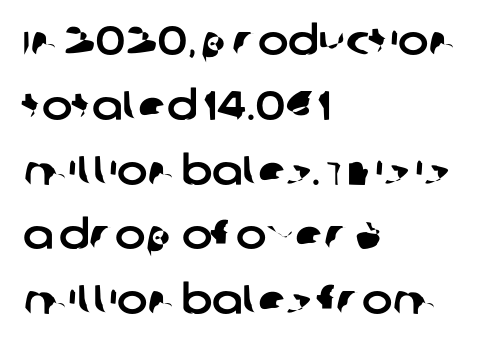
Q: Is the typeface a serif or a sans-serif typeface? A: Sans-serif.
Q: Is the text underlined? A: No.
Q: How is the paragraph aligned? A: Left-aligned.
Q: Is the spacing between letters normal or unusually wide? A: Normal.
Q: Is the spacing between lines tight, normal or loose? A: Normal.
Q: Width (condensed, normal, or wide)? A: Normal.
Q: Stroke contrast? A: Low.
Q: x-height? A: Large.
Q: Monospaced? A: No.
